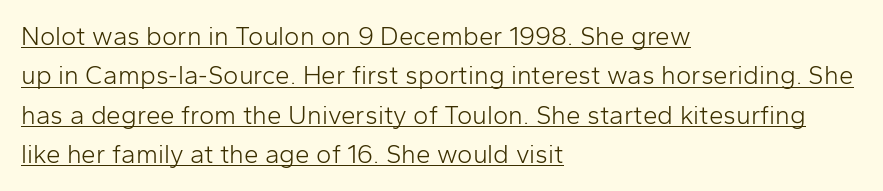
Layout note: lines flush left. The block of text has a typical density, with ordinary space between rows. In terms of letterspacing, this is plain default setting. The cut favours lightness, reaching ordinary text weight at its darkest.
